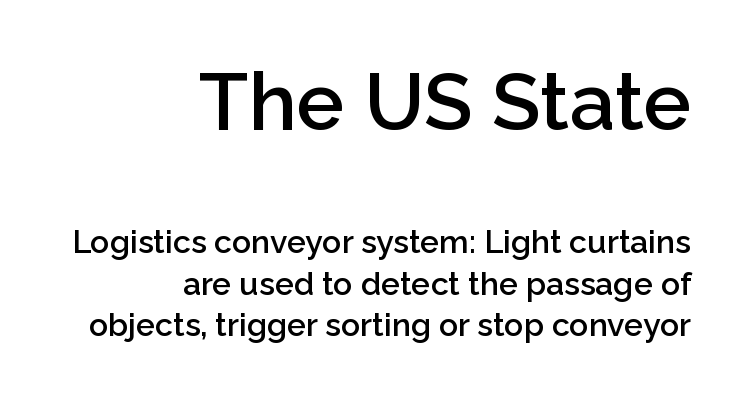
The rendering uses natural spacing where letterforms have individual widths. Notice how the stems are strictly vertical — no italics here. Is the letter spacing exaggerated? No — it looks like the ordinary default. Compared with an ordinary text face, these strokes are moderately heavier — a semibold. Which chunk is bigger? The first one — the top block dwarfs the bottom.
